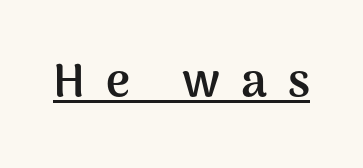
The image shows 46 px semibold sans-serif type, upright; set unusually wide letter spacing (+0.46 em), underlined; medium stroke contrast and a medium x-height.
